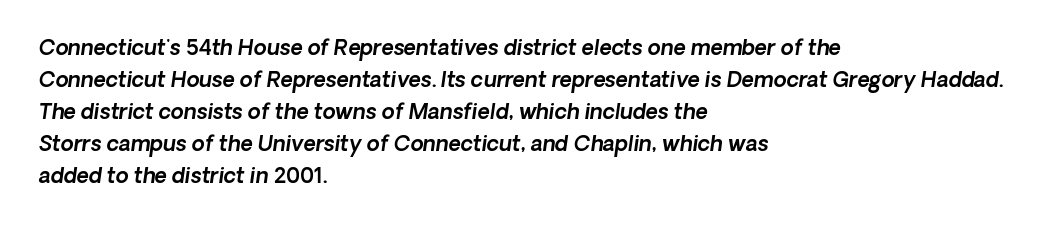
The image shows 21 px text type; set left-aligned, normal line spacing (1.52x), normal letter spacing, not underlined.
